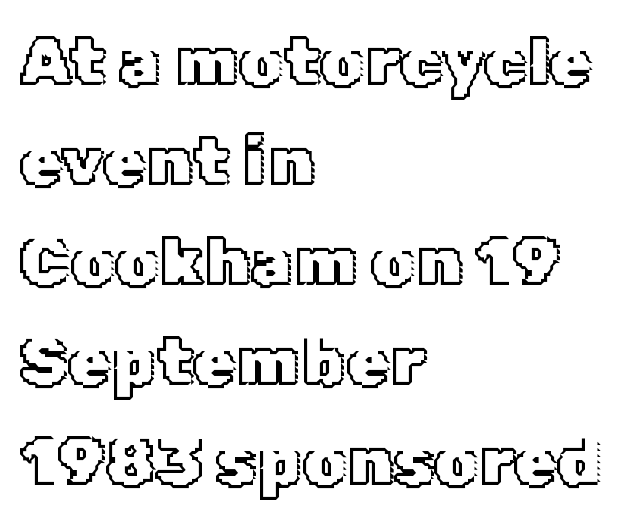
The image shows 69 px text type, upright; set left-aligned, normal line spacing (1.45x), normal letter spacing, not underlined; a medium x-height.
